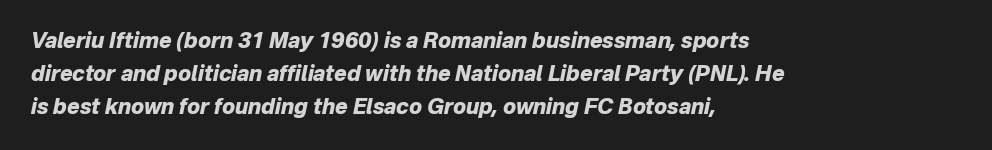
In terms of leading, this rendering sits right in the middle. Rule under the text: the space is simply empty. Observe the ordinary spacing: letters are neighbours, not strangers. Yep, that's italic — everything's leaning.
